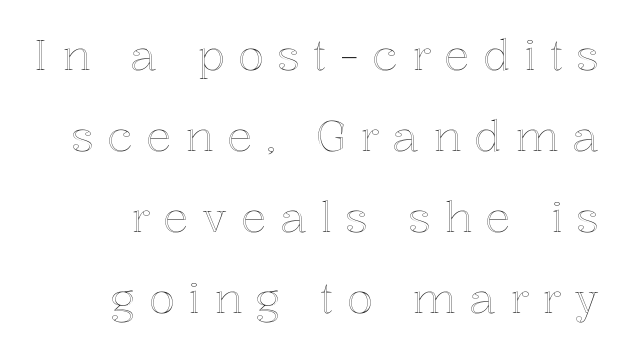
Q: Is the text italic (slanted)? A: No, it is upright.
Q: Is the text underlined? A: No.
Q: Is the spacing between letters normal or unusually wide? A: Unusually wide.
Q: Width (condensed, normal, or wide)? A: Normal.
Q: x-height? A: Medium.
Q: Monospaced? A: No.
